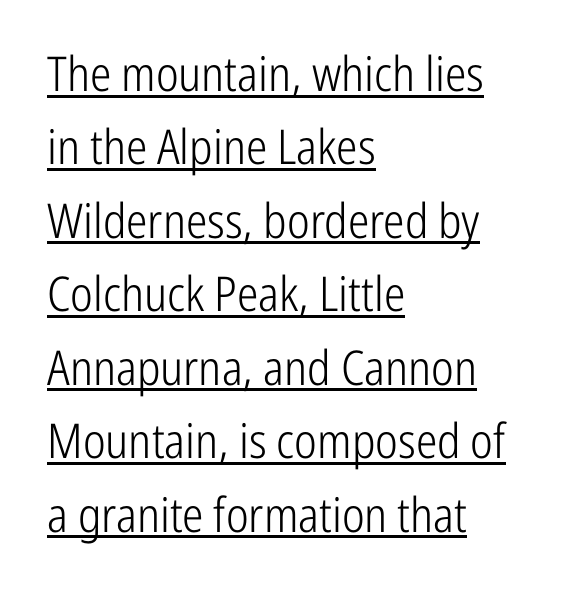
Do the letters lean? They stand straight. Note the varied advance widths — an 'i' is clearly narrower than an 'm'. The setting favours the left margin, as ordinary paragraphs usually do. These characters rest on top of a visible drawn line. No extra ink here — the face is not bold. The line texture is even and compact thanks to regular tracking.
